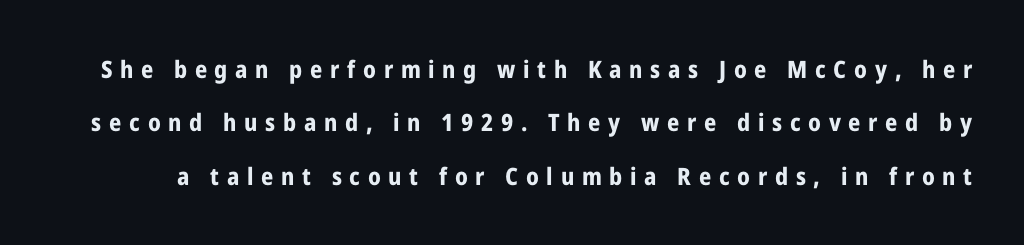
The image shows 24 px bold type, upright; set loose line spacing (2.22x), unusually wide letter spacing (+0.32 em), not underlined.
